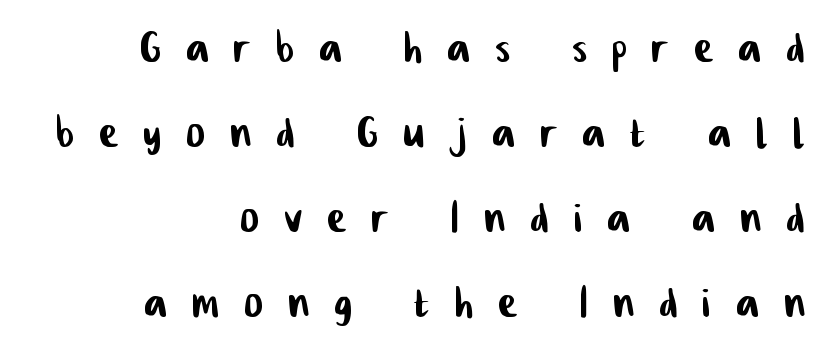
The image shows 56 px condensed sans-serif type; set right-aligned, normal line spacing (1.52x), unusually wide letter spacing (+0.46 em), not underlined; low stroke contrast and a medium x-height.
